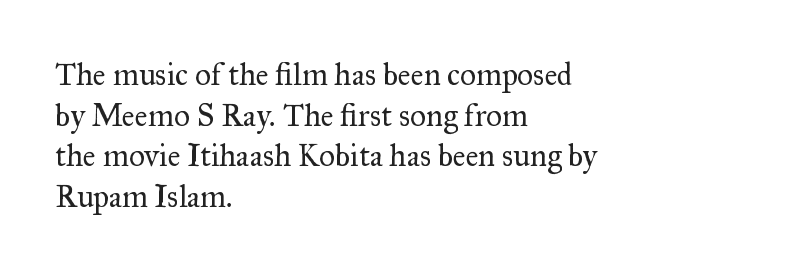
The image shows 31 px regular-weight serif type, upright; set left-aligned, normal line spacing (1.31x), normal letter spacing, not underlined; medium stroke contrast and a small x-height.
